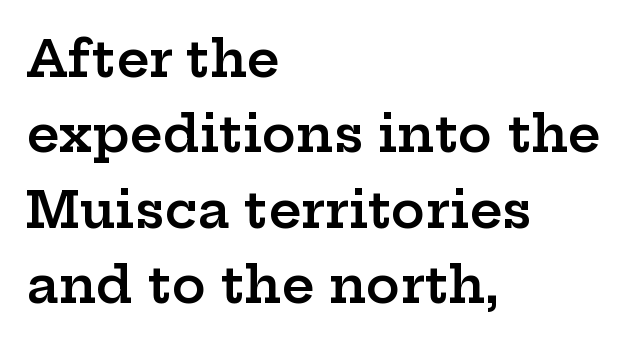
Q: Is the text bold? A: Semi-bold.
Q: Is the text italic (slanted)? A: No, it is upright.
Q: Is the typeface a serif or a sans-serif typeface? A: Serif.
Q: Is the text underlined? A: No.
Q: How is the paragraph aligned? A: Left-aligned.
Q: Is the spacing between letters normal or unusually wide? A: Normal.
Q: Is the spacing between lines tight, normal or loose? A: Normal.
Q: Width (condensed, normal, or wide)? A: Wide.
Q: Stroke contrast? A: Low.
Q: x-height? A: Medium.
Q: Monospaced? A: No.
